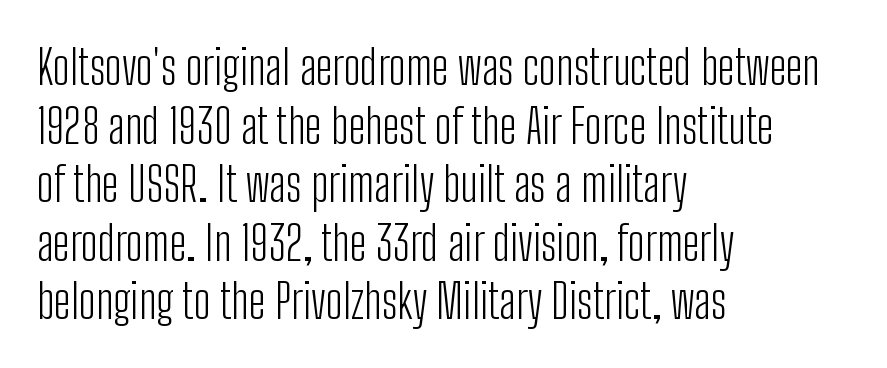
The image shows 48 px light, condensed sans-serif type, upright; set left-aligned, line spacing 1.22x, normal letter spacing, not underlined; low stroke contrast and a medium x-height.
